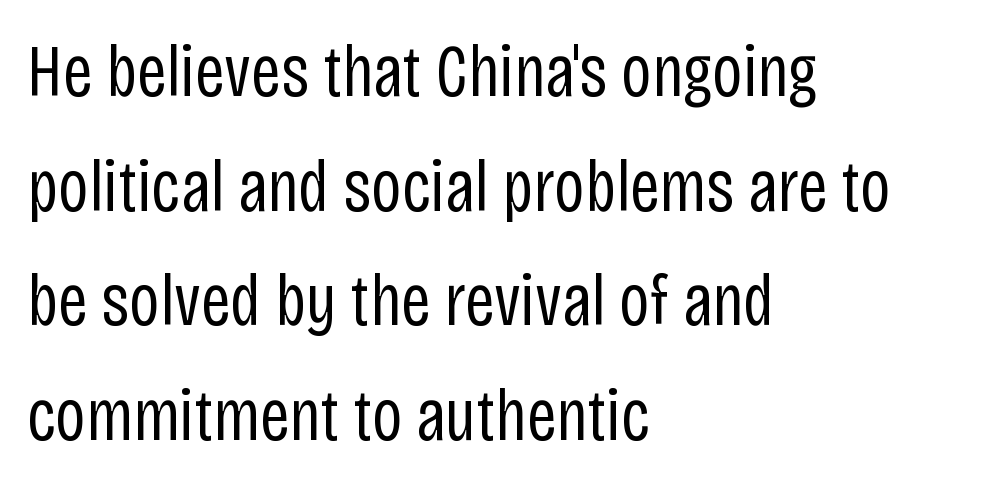
{"serif": "no", "italic": "no", "bold": "no", "weight": "regular", "width": "condensed", "stroke_contrast": "low", "x_height": "large", "monospaced": "no", "underline": "no", "align": "left", "line_spacing": "normal", "line_spacing_ratio": 1.55, "letter_spacing": "normal", "letter_spacing_em": 0.0, "glyph_px": 74}
